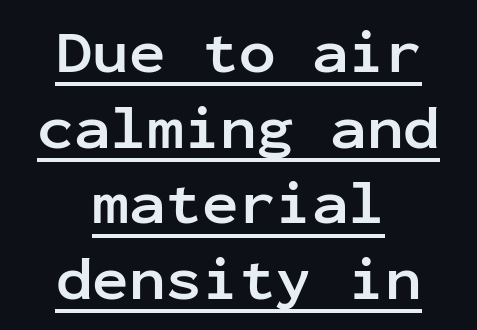
The image shows 61 px semibold sans-serif type, upright, monospaced; set centered, line spacing 1.24x, normal letter spacing, underlined; low stroke contrast and a medium x-height.
